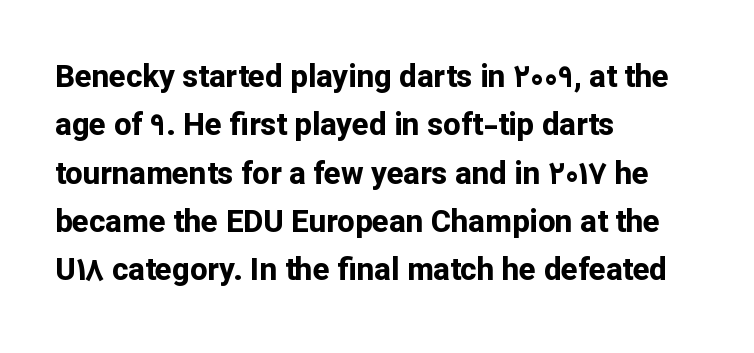
The image shows 31 px bold sans-serif type, upright; set left-aligned, normal line spacing (1.56x), normal letter spacing, not underlined; low stroke contrast and a medium x-height.
